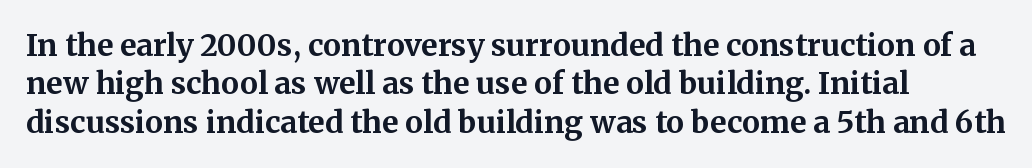
The image shows 30 px bold serif type, upright; set normal line spacing (1.28x), normal letter spacing, not underlined; medium stroke contrast and a medium x-height.
